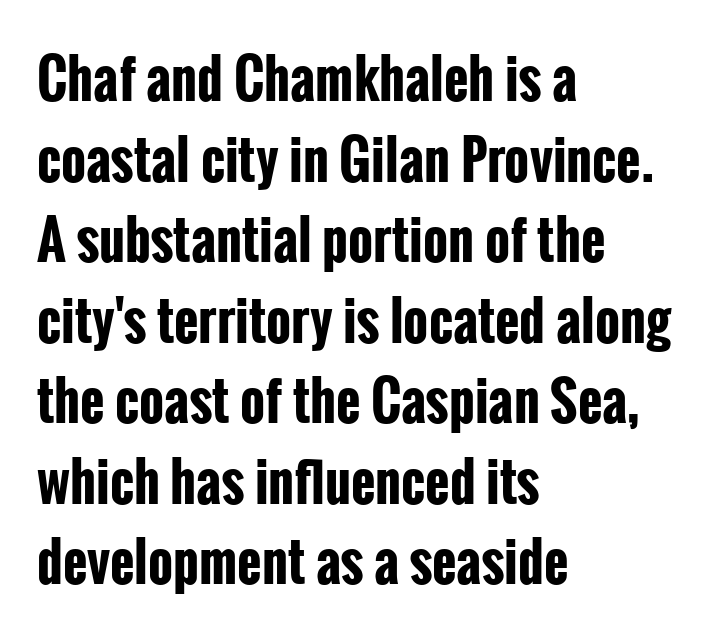
Q: Is the text bold? A: Yes.
Q: Is the text italic (slanted)? A: No, it is upright.
Q: Is the typeface a serif or a sans-serif typeface? A: Sans-serif.
Q: Is the text underlined? A: No.
Q: How is the paragraph aligned? A: Left-aligned.
Q: Is the spacing between letters normal or unusually wide? A: Normal.
Q: Is the spacing between lines tight, normal or loose? A: Normal.
Q: Width (condensed, normal, or wide)? A: Condensed.
Q: Stroke contrast? A: Low.
Q: x-height? A: Medium.
Q: Monospaced? A: No.
